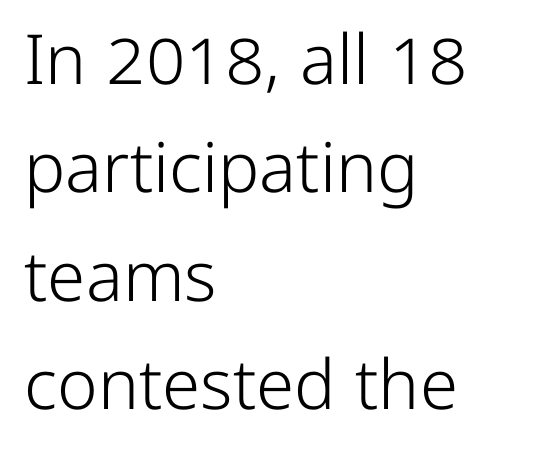
Is there much room between lines? A standard amount, neither cramped nor airy. Students, note that the glyphs here touch the page at normal intervals. Compared with a centered layout, this one pins lines to the left instead. No italicization has been applied; the sample stays upright.
